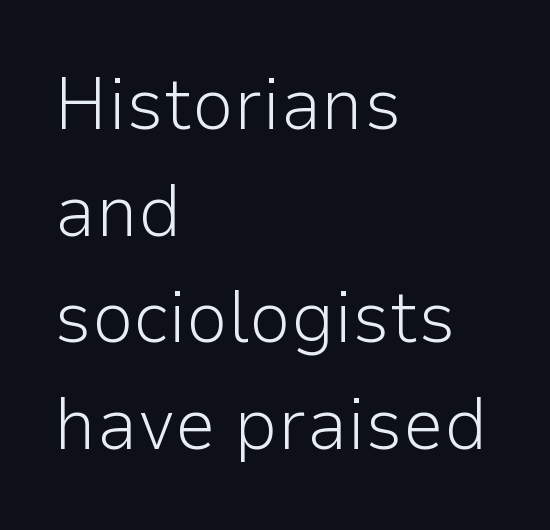
Q: Is the text bold? A: No.
Q: Is the text italic (slanted)? A: No, it is upright.
Q: Is the typeface a serif or a sans-serif typeface? A: Sans-serif.
Q: Is the text underlined? A: No.
Q: How is the paragraph aligned? A: Left-aligned.
Q: Is the spacing between letters normal or unusually wide? A: Normal.
Q: Is the spacing between lines tight, normal or loose? A: Normal.
Q: Width (condensed, normal, or wide)? A: Normal.
Q: Stroke contrast? A: Low.
Q: x-height? A: Medium.
Q: Monospaced? A: No.
